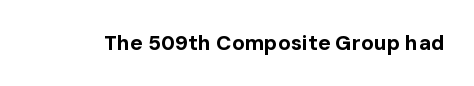
Q: Is the text bold? A: Yes.
Q: Is the text italic (slanted)? A: No, it is upright.
Q: Is the text underlined? A: No.
Q: Is the spacing between letters normal or unusually wide? A: Normal.
